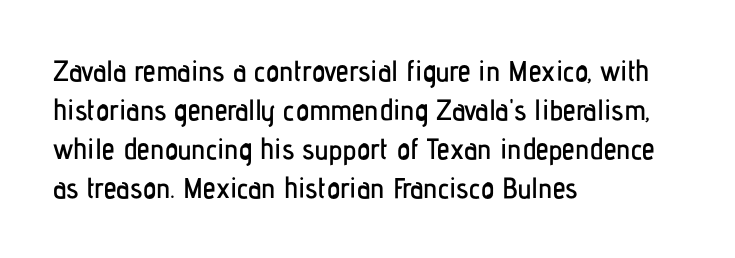
Q: Is the text italic (slanted)? A: No, it is upright.
Q: Is the typeface a serif or a sans-serif typeface? A: Sans-serif.
Q: Is the text underlined? A: No.
Q: How is the paragraph aligned? A: Left-aligned.
Q: Is the spacing between letters normal or unusually wide? A: Normal.
Q: Is the spacing between lines tight, normal or loose? A: Normal.
Q: Width (condensed, normal, or wide)? A: Condensed.
Q: Stroke contrast? A: Low.
Q: x-height? A: Medium.
Q: Monospaced? A: No.
